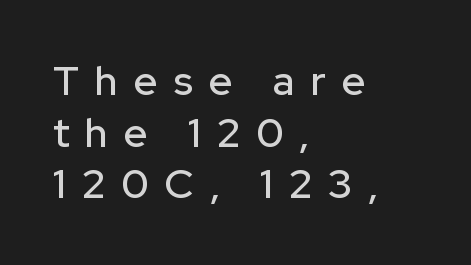
{"serif": "no", "italic": "no", "width": "normal", "stroke_contrast": "low", "x_height": "medium", "monospaced": "no", "underline": "no", "align": "left", "line_spacing": "normal", "line_spacing_ratio": 1.26, "letter_spacing": "wide", "letter_spacing_em": 0.39, "glyph_px": 41}
